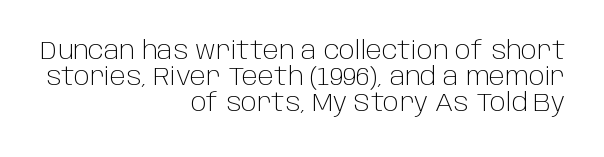
The image shows 25 px text type, upright; set right-aligned, tight line spacing (1.05x), normal letter spacing, not underlined.
